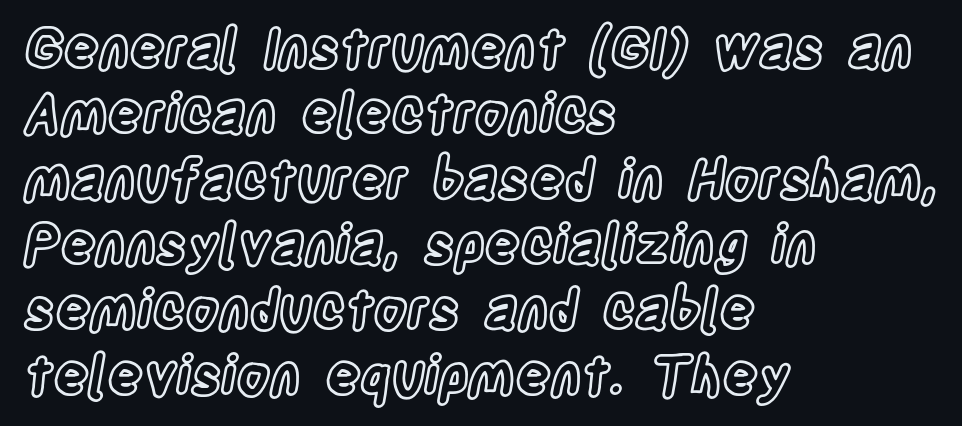
{"width": "condensed", "x_height": "large", "monospaced": "no", "underline": "no", "align": "left", "line_spacing_ratio": 1.21, "letter_spacing": "normal", "letter_spacing_em": 0.0, "glyph_px": 54}
